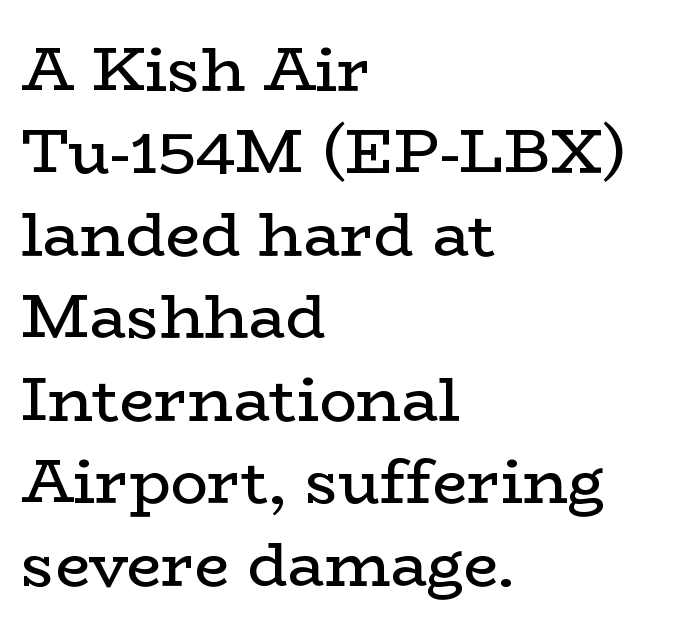
Each new line begins a customary step beneath the previous one. Plain, unruled lines of type. This rendering uses left alignment, leaving the right contour irregular. The passage shown is typed in a proportional face where columns would drift. Weight: in the light-to-regular range.
